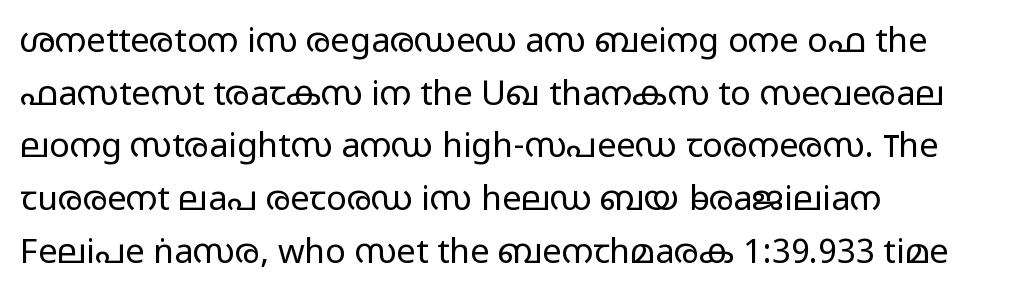
The image shows 34 px light, wide sans-serif type, upright; set left-aligned, normal line spacing (1.55x), normal letter spacing, not underlined; low stroke contrast and a medium x-height.
